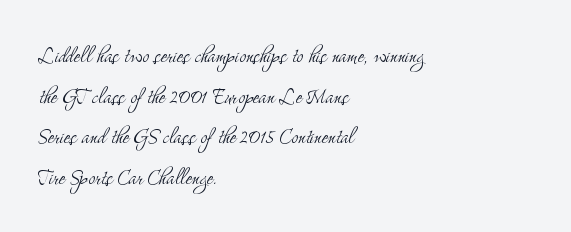
The image shows 26 px text type; set left-aligned, normal line spacing (1.56x), normal letter spacing, not underlined.
